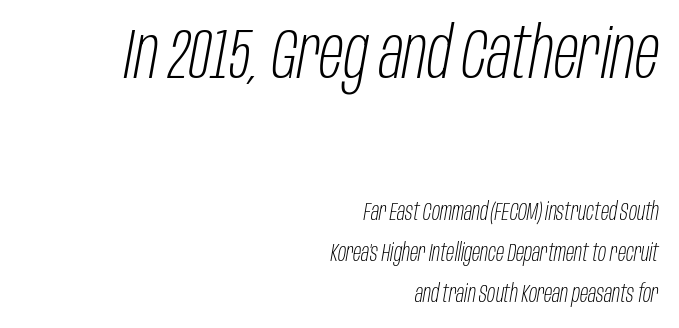
The image shows 72 px light, condensed type, italic (leaning right); set right-aligned, normal line spacing (1.7x), normal letter spacing, not underlined; the first (top) block is 3.0x larger; low stroke contrast and a large x-height.
